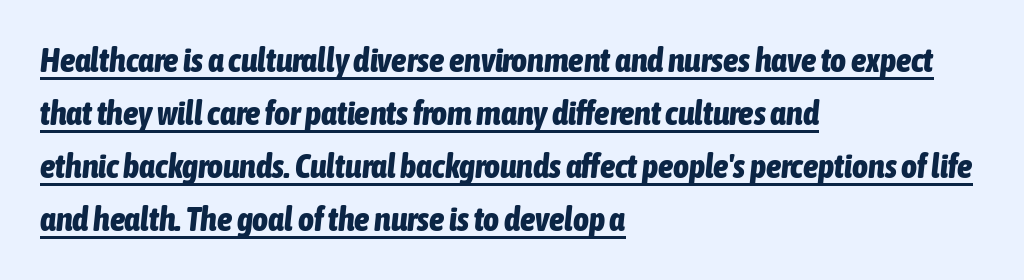
The image shows 34 px bold, condensed type, italic (leaning right); set left-aligned, normal line spacing (1.56x), normal letter spacing, underlined; low stroke contrast and a medium x-height.
